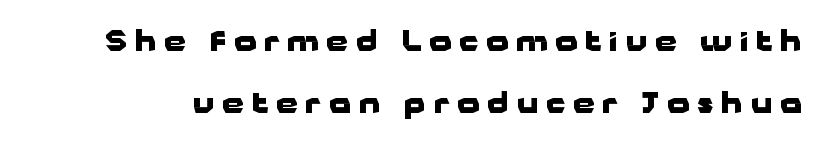
{"serif": "no", "italic": "no", "bold": "yes", "weight": "heavy", "width": "wide", "stroke_contrast": "low", "x_height": "medium", "monospaced": "no", "underline": "no", "line_spacing": "loose", "line_spacing_ratio": 2.21, "letter_spacing": "wide", "letter_spacing_em": 0.28, "glyph_px": 28}
